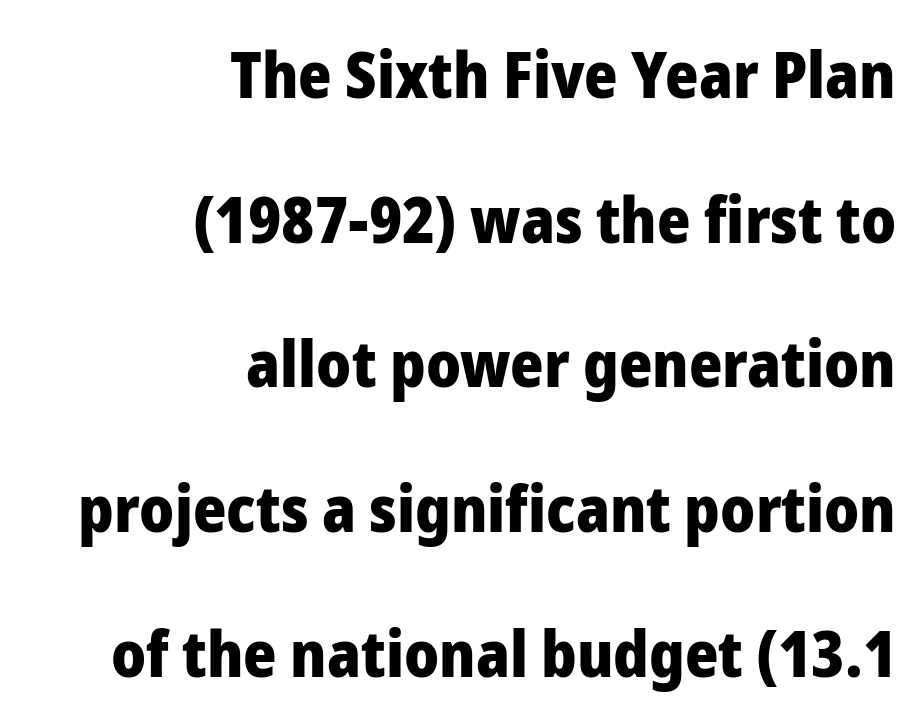
Q: Is the text bold? A: Yes.
Q: Is the text italic (slanted)? A: No, it is upright.
Q: Is the typeface a serif or a sans-serif typeface? A: Sans-serif.
Q: Is the text underlined? A: No.
Q: How is the paragraph aligned? A: Right-aligned.
Q: Is the spacing between letters normal or unusually wide? A: Normal.
Q: Is the spacing between lines tight, normal or loose? A: Loose.
Q: Width (condensed, normal, or wide)? A: Normal.
Q: Stroke contrast? A: Low.
Q: x-height? A: Medium.
Q: Monospaced? A: No.
